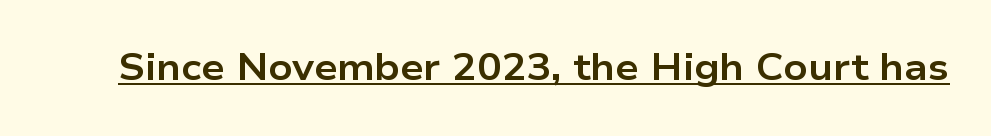
The image shows 37 px bold, wide sans-serif type, upright; set normal letter spacing, underlined; low stroke contrast and a medium x-height.
